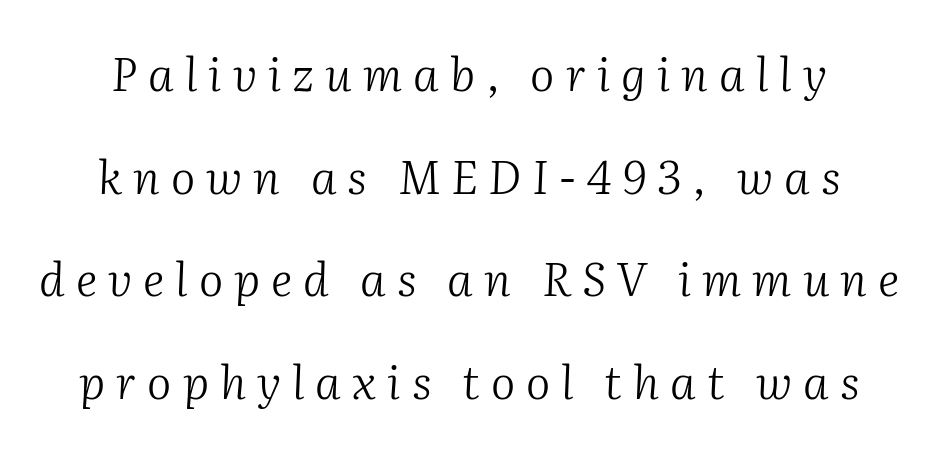
Q: Is the text bold? A: No.
Q: Is the text italic (slanted)? A: Yes, it leans right by about 2 degrees.
Q: Is the typeface a serif or a sans-serif typeface? A: Serif.
Q: Is the text underlined? A: No.
Q: Is the spacing between letters normal or unusually wide? A: Unusually wide.
Q: Is the spacing between lines tight, normal or loose? A: Loose.
Q: Width (condensed, normal, or wide)? A: Normal.
Q: Stroke contrast? A: Medium.
Q: x-height? A: Medium.
Q: Monospaced? A: No.
